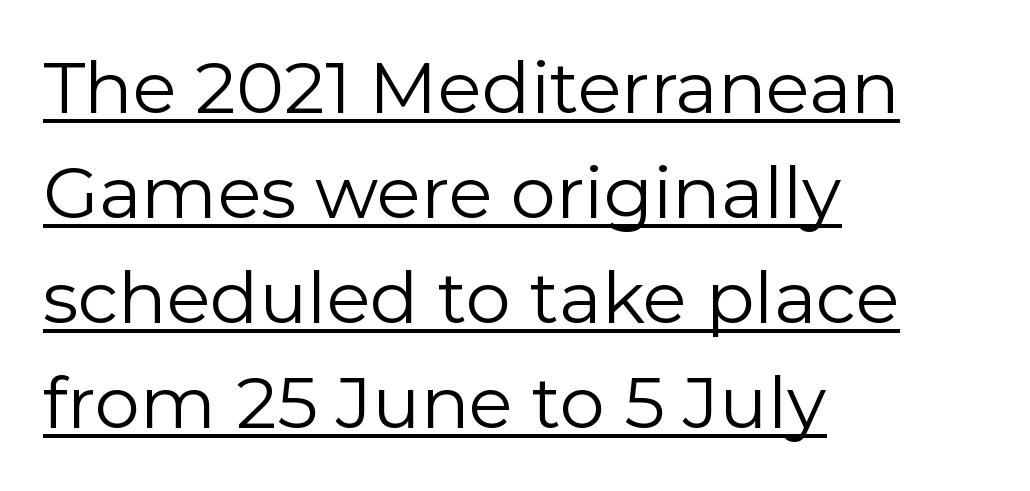
{"serif": "no", "italic": "no", "bold": "no", "weight": "regular", "width": "normal", "stroke_contrast": "low", "x_height": "medium", "monospaced": "no", "underline": "yes", "align": "left", "line_spacing": "normal", "line_spacing_ratio": 1.46, "letter_spacing": "normal", "letter_spacing_em": 0.0, "glyph_px": 72}
